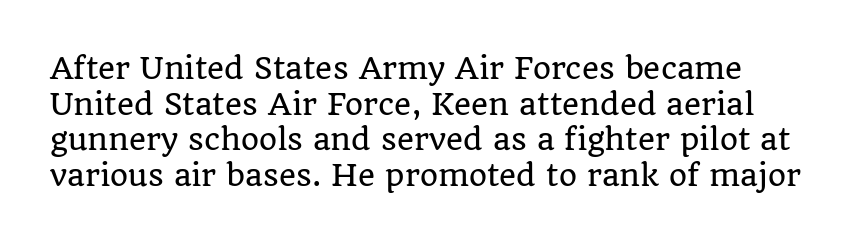
{"serif": "yes", "italic": "no", "width": "normal", "stroke_contrast": "low", "x_height": "large", "monospaced": "no", "underline": "no", "line_spacing_ratio": 1.23, "letter_spacing": "normal", "letter_spacing_em": 0.0, "glyph_px": 29}
